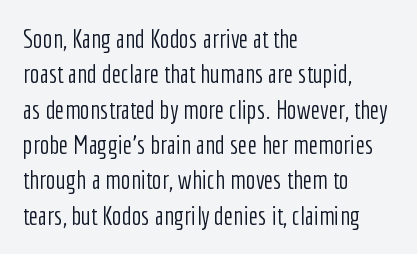
Q: Is the text bold? A: No.
Q: Is the text italic (slanted)? A: No, it is upright.
Q: Is the text underlined? A: No.
Q: How is the paragraph aligned? A: Left-aligned.
Q: Is the spacing between letters normal or unusually wide? A: Normal.
Q: Is the spacing between lines tight, normal or loose? A: Normal.
